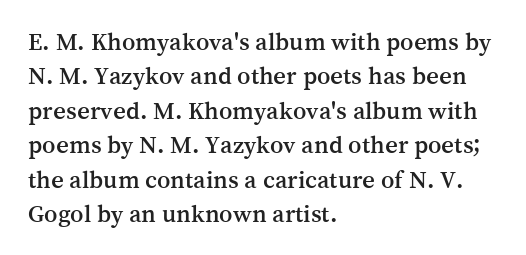
Q: Is the text italic (slanted)? A: No, it is upright.
Q: Is the text underlined? A: No.
Q: How is the paragraph aligned? A: Left-aligned.
Q: Is the spacing between letters normal or unusually wide? A: Normal.
Q: Is the spacing between lines tight, normal or loose? A: Normal.
